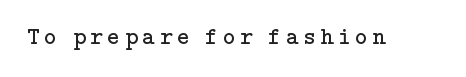
Q: Is the text bold? A: No.
Q: Is the text italic (slanted)? A: No, it is upright.
Q: Is the text underlined? A: No.
Q: Is the spacing between letters normal or unusually wide? A: Unusually wide.
